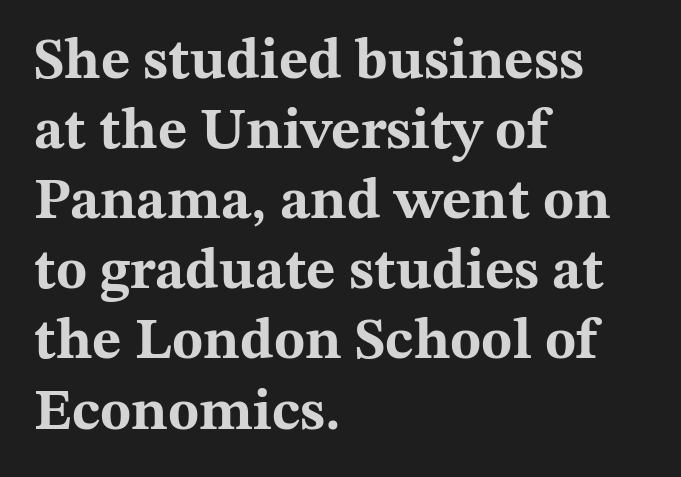
The image shows 57 px bold, wide serif type, upright; set left-aligned, line spacing 1.23x, normal letter spacing, not underlined; medium stroke contrast and a medium x-height.
